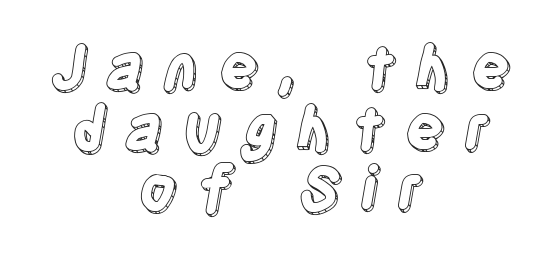
The image shows 60 px condensed type; set centered, tight line spacing (1.01x), unusually wide letter spacing (+0.31 em), not underlined; a large x-height.
